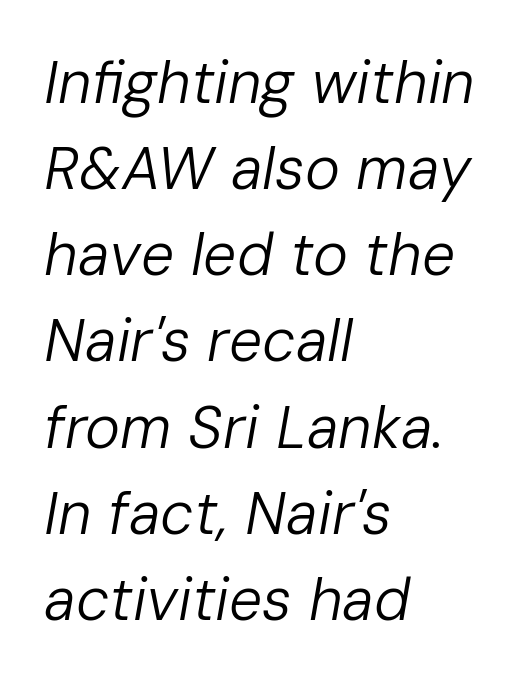
{"italic": "yes", "lean": "right", "slant_degrees": 10, "bold": "no", "weight": "regular", "width": "normal", "stroke_contrast": "low", "x_height": "medium", "monospaced": "no", "underline": "no", "align": "left", "line_spacing": "normal", "line_spacing_ratio": 1.46, "letter_spacing": "normal", "letter_spacing_em": 0.0, "glyph_px": 59}
